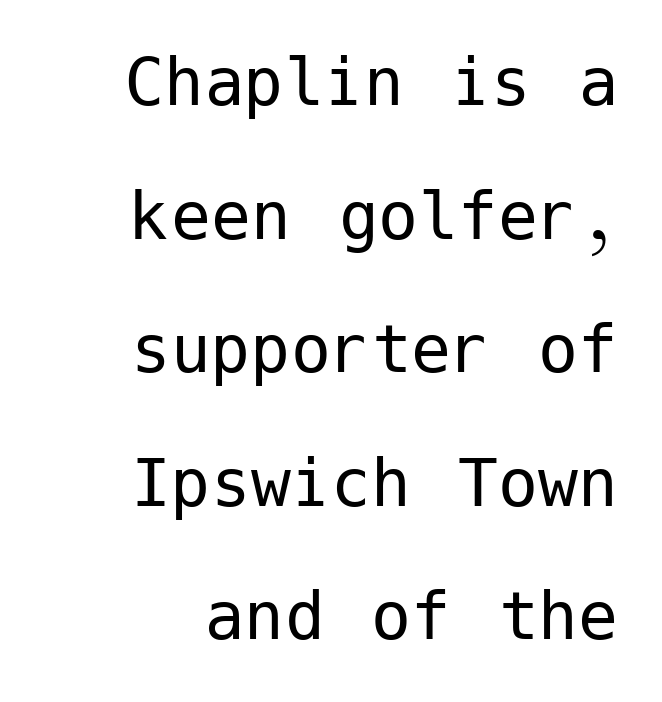
Q: Is the text bold? A: No.
Q: Is the text italic (slanted)? A: No, it is upright.
Q: Is the typeface a serif or a sans-serif typeface? A: Sans-serif.
Q: Is the text underlined? A: No.
Q: How is the paragraph aligned? A: Right-aligned.
Q: Is the spacing between letters normal or unusually wide? A: Normal.
Q: Is the spacing between lines tight, normal or loose? A: Normal.
Q: Width (condensed, normal, or wide)? A: Normal.
Q: Stroke contrast? A: Low.
Q: x-height? A: Medium.
